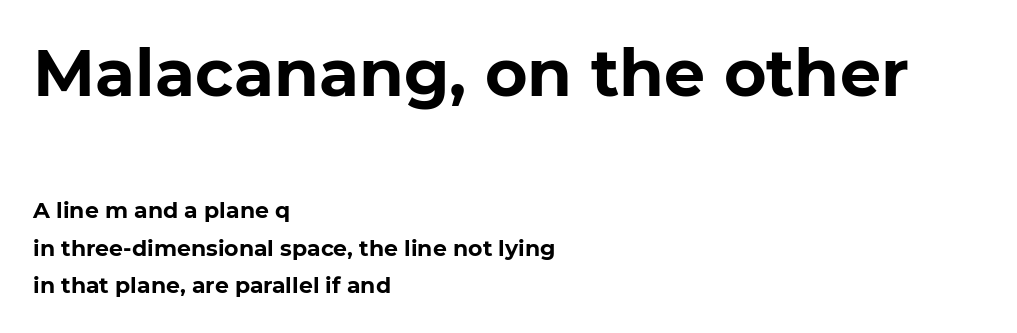
This sample uses an upright cut, with every glyph sitting square on the baseline. Typographically, this falls in the sans-serif category. The passage shown has conventional tracking throughout. Here the designer chose a conventional face with non-uniform glyph widths.
